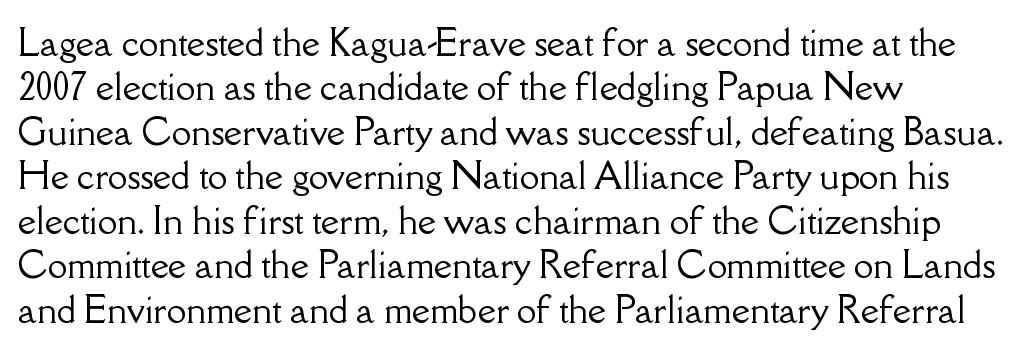
The image shows 35 px serif type, upright; set left-aligned, normal line spacing (1.27x), normal letter spacing, not underlined; low stroke contrast and a small x-height.
